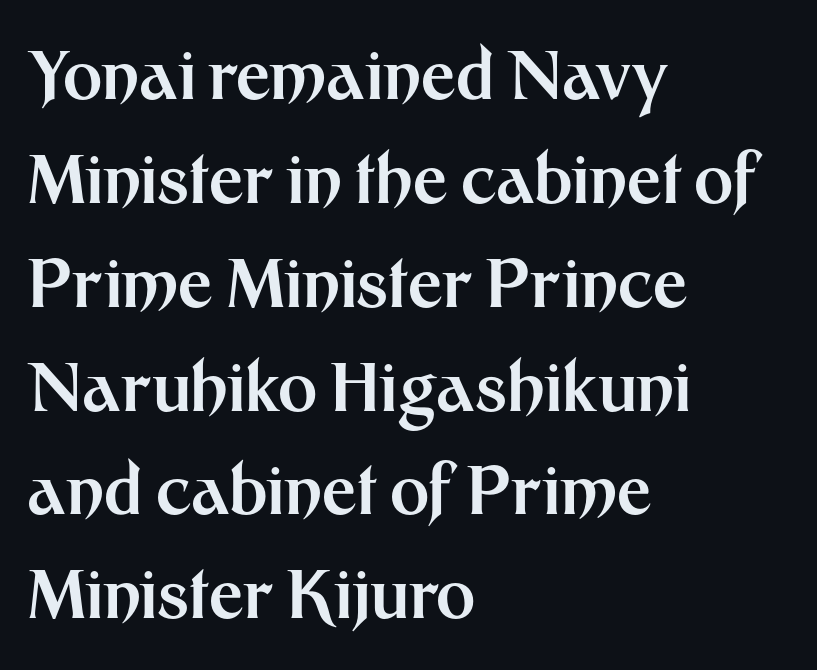
The image shows 67 px bold sans-serif type, upright; set left-aligned, normal line spacing (1.55x), normal letter spacing, not underlined; medium stroke contrast and a medium x-height.
